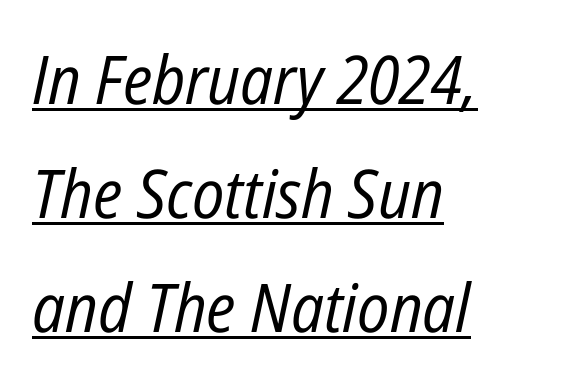
The image shows 67 px regular-weight, condensed type, italic (leaning right); set left-aligned, normal line spacing (1.7x), normal letter spacing, underlined; low stroke contrast and a medium x-height.
